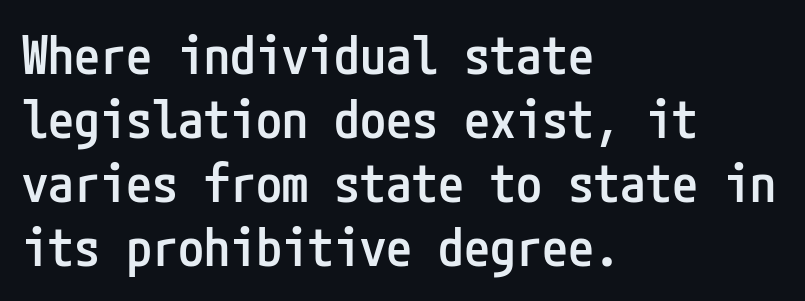
Q: Is the text bold? A: Semi-bold.
Q: Is the text italic (slanted)? A: No, it is upright.
Q: Is the typeface a serif or a sans-serif typeface? A: Sans-serif.
Q: Is the text underlined? A: No.
Q: How is the paragraph aligned? A: Left-aligned.
Q: Is the spacing between letters normal or unusually wide? A: Normal.
Q: Width (condensed, normal, or wide)? A: Condensed.
Q: Stroke contrast? A: Low.
Q: x-height? A: Medium.
